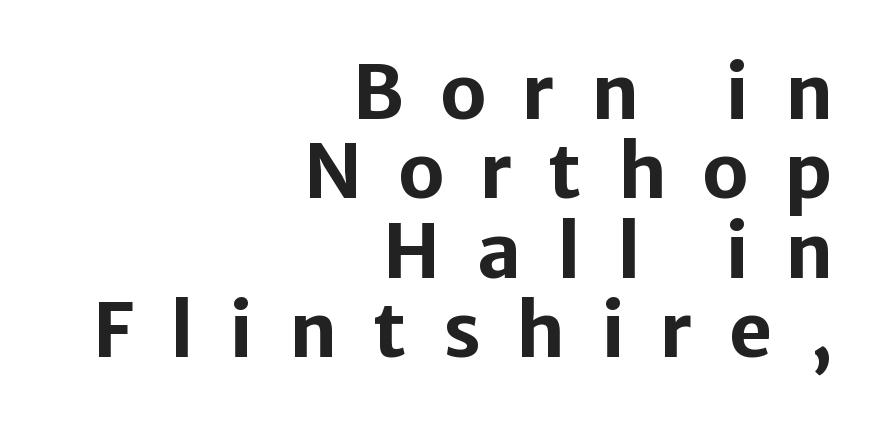
Q: Is the text bold? A: Yes.
Q: Is the text italic (slanted)? A: No, it is upright.
Q: Is the typeface a serif or a sans-serif typeface? A: Sans-serif.
Q: Is the text underlined? A: No.
Q: How is the paragraph aligned? A: Right-aligned.
Q: Is the spacing between letters normal or unusually wide? A: Unusually wide.
Q: Is the spacing between lines tight, normal or loose? A: Tight.
Q: Width (condensed, normal, or wide)? A: Normal.
Q: Stroke contrast? A: Low.
Q: x-height? A: Medium.
Q: Monospaced? A: No.
